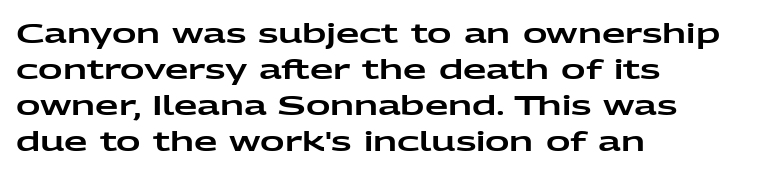
Q: Is the text italic (slanted)? A: No, it is upright.
Q: Is the text underlined? A: No.
Q: How is the paragraph aligned? A: Left-aligned.
Q: Is the spacing between letters normal or unusually wide? A: Normal.
Q: Is the spacing between lines tight, normal or loose? A: Normal.
